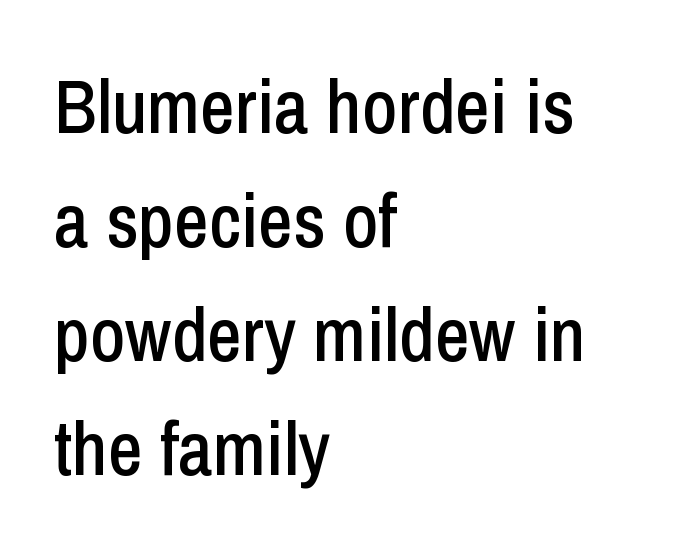
Note the varied advance widths — an 'i' is clearly narrower than an 'm'. You can tell it's not italic because the verticals are truly vertical. Typeset ragged right — the left edge is the straight one. Honestly, the letter spacing is just normal — you wouldn't notice it. The rows are spaced the way most documents space them. The foot of each line stays bare and open.
